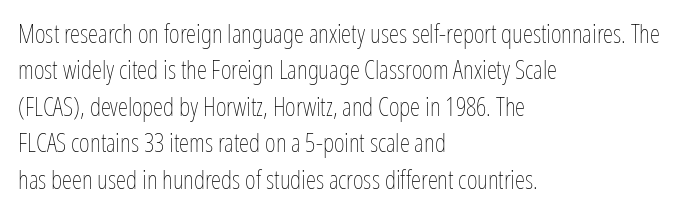
Q: Is the text bold? A: No.
Q: Is the text italic (slanted)? A: No, it is upright.
Q: Is the text underlined? A: No.
Q: How is the paragraph aligned? A: Left-aligned.
Q: Is the spacing between letters normal or unusually wide? A: Normal.
Q: Is the spacing between lines tight, normal or loose? A: Normal.
